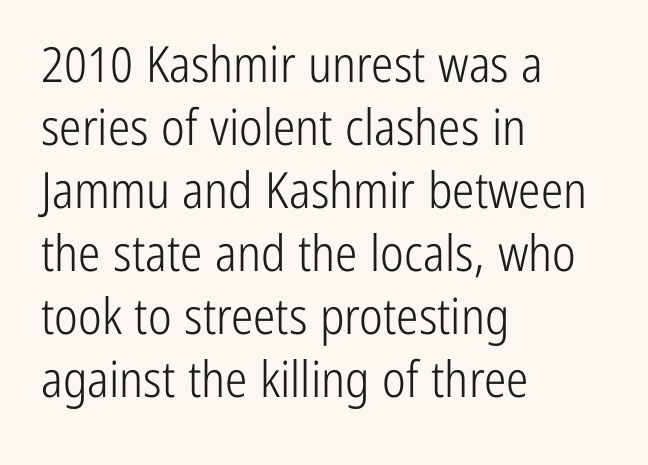
Q: Is the text bold? A: No.
Q: Is the text italic (slanted)? A: No, it is upright.
Q: Is the typeface a serif or a sans-serif typeface? A: Sans-serif.
Q: Is the text underlined? A: No.
Q: How is the paragraph aligned? A: Left-aligned.
Q: Is the spacing between letters normal or unusually wide? A: Normal.
Q: Is the spacing between lines tight, normal or loose? A: Normal.
Q: Width (condensed, normal, or wide)? A: Condensed.
Q: Stroke contrast? A: Low.
Q: x-height? A: Medium.
Q: Monospaced? A: No.
